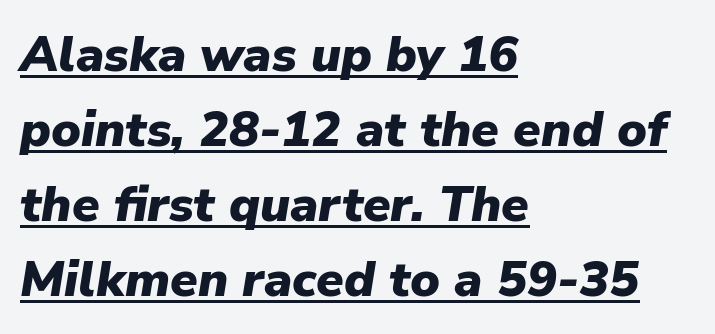
The image shows 50 px heavy type, italic (leaning right); set left-aligned, normal line spacing (1.5x), normal letter spacing, underlined; low stroke contrast and a medium x-height.
